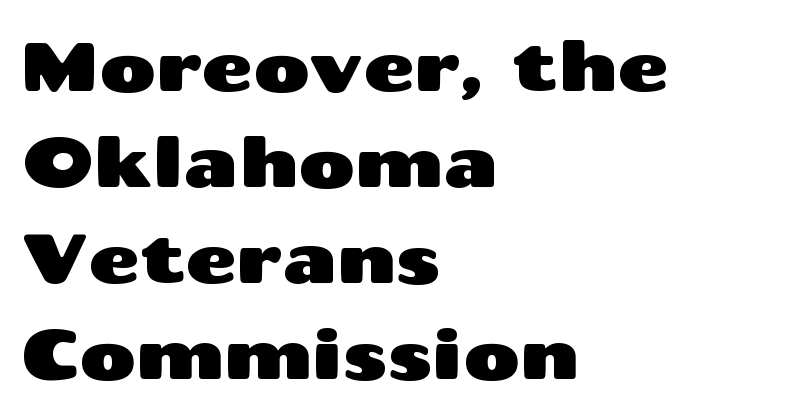
The image shows 69 px wide sans-serif type, upright; set left-aligned, normal line spacing (1.39x), normal letter spacing, not underlined; medium stroke contrast and a medium x-height.
